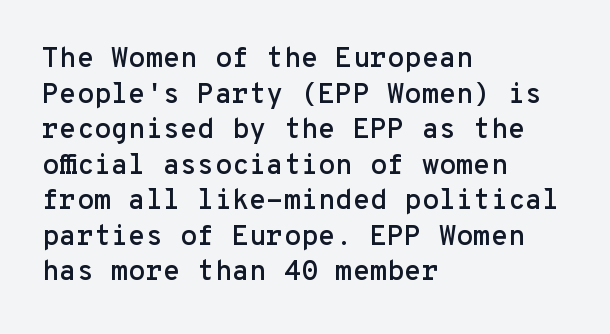
This sample is left-justified, so line endings fall wherever the words run out. This sample keeps an unexceptional amount of space between lines. Default kerning and tracking; the words read as compact shapes. Every character here occupies the same horizontal width, giving the sample a typewriter-like rhythm.
